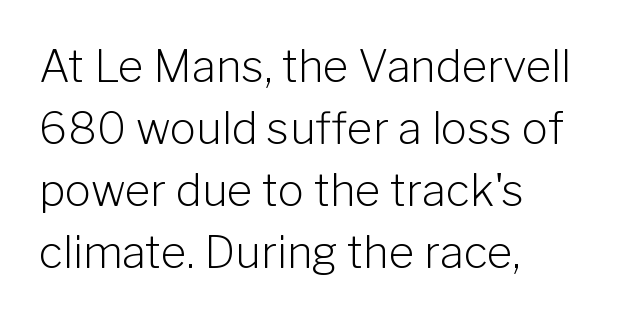
Q: Is the text bold? A: No.
Q: Is the text italic (slanted)? A: No, it is upright.
Q: Is the typeface a serif or a sans-serif typeface? A: Sans-serif.
Q: Is the text underlined? A: No.
Q: How is the paragraph aligned? A: Left-aligned.
Q: Is the spacing between letters normal or unusually wide? A: Normal.
Q: Is the spacing between lines tight, normal or loose? A: Normal.
Q: Width (condensed, normal, or wide)? A: Normal.
Q: Stroke contrast? A: Low.
Q: x-height? A: Medium.
Q: Monospaced? A: No.
